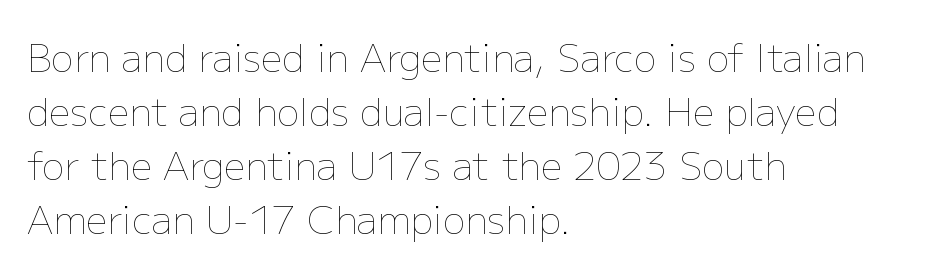
{"italic": "no", "bold": "no", "weight": "thin", "width": "normal", "stroke_contrast": "low", "x_height": "medium", "monospaced": "no", "underline": "no", "align": "left", "line_spacing": "normal", "line_spacing_ratio": 1.42, "letter_spacing": "normal", "letter_spacing_em": 0.0, "glyph_px": 38}
